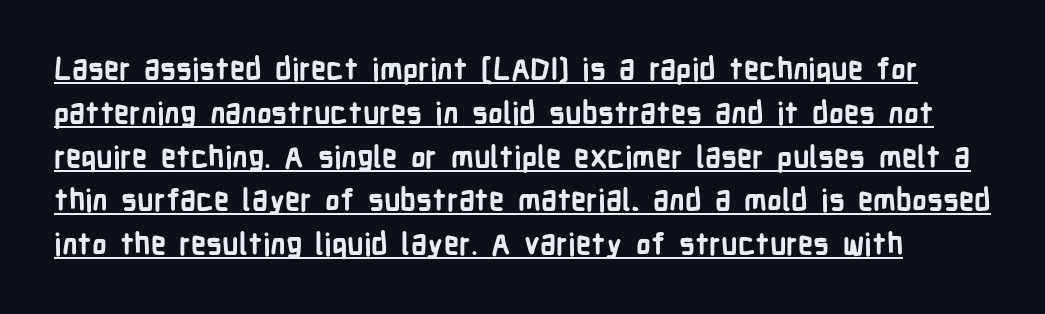
Q: Is the text bold? A: Yes.
Q: Is the text italic (slanted)? A: No, it is upright.
Q: Is the typeface a serif or a sans-serif typeface? A: Sans-serif.
Q: Is the text underlined? A: Yes.
Q: Is the spacing between letters normal or unusually wide? A: Normal.
Q: Is the spacing between lines tight, normal or loose? A: Normal.
Q: Width (condensed, normal, or wide)? A: Condensed.
Q: Stroke contrast? A: Low.
Q: x-height? A: Medium.
Q: Monospaced? A: No.
